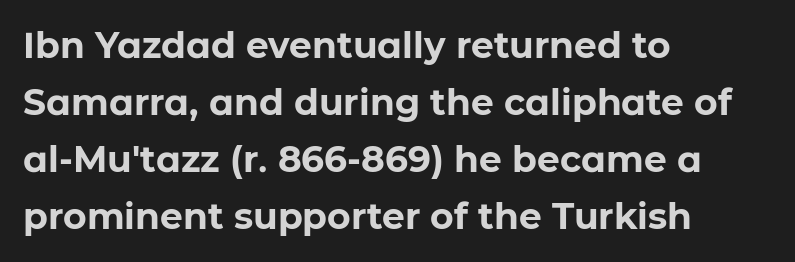
{"serif": "no", "italic": "no", "bold": "yes", "weight": "bold", "width": "normal", "stroke_contrast": "low", "x_height": "medium", "monospaced": "no", "underline": "no", "align": "left", "line_spacing": "normal", "line_spacing_ratio": 1.58, "letter_spacing": "normal", "letter_spacing_em": 0.0, "glyph_px": 36}
